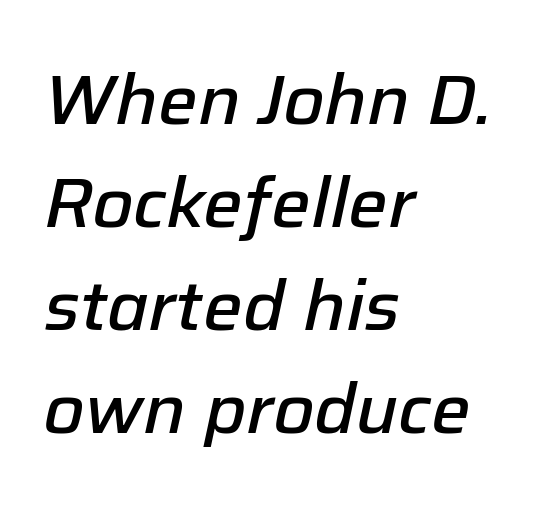
Q: Is the text bold? A: Semi-bold.
Q: Is the text italic (slanted)? A: Yes, it leans right by about 12 degrees.
Q: Is the text underlined? A: No.
Q: How is the paragraph aligned? A: Left-aligned.
Q: Is the spacing between letters normal or unusually wide? A: Normal.
Q: Is the spacing between lines tight, normal or loose? A: Normal.
Q: Width (condensed, normal, or wide)? A: Normal.
Q: Stroke contrast? A: Low.
Q: x-height? A: Medium.
Q: Monospaced? A: No.
